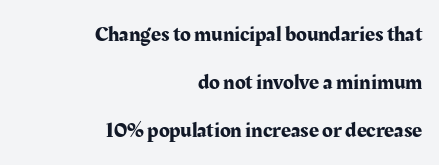
Q: Is the text italic (slanted)? A: No, it is upright.
Q: Is the text underlined? A: No.
Q: How is the paragraph aligned? A: Right-aligned.
Q: Is the spacing between letters normal or unusually wide? A: Normal.
Q: Is the spacing between lines tight, normal or loose? A: Loose.
